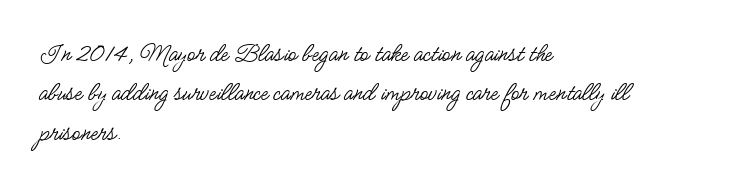
{"bold": "no", "underline": "no", "align": "left", "line_spacing": "normal", "line_spacing_ratio": 1.46, "letter_spacing": "normal", "letter_spacing_em": 0.0, "glyph_px": 27}
